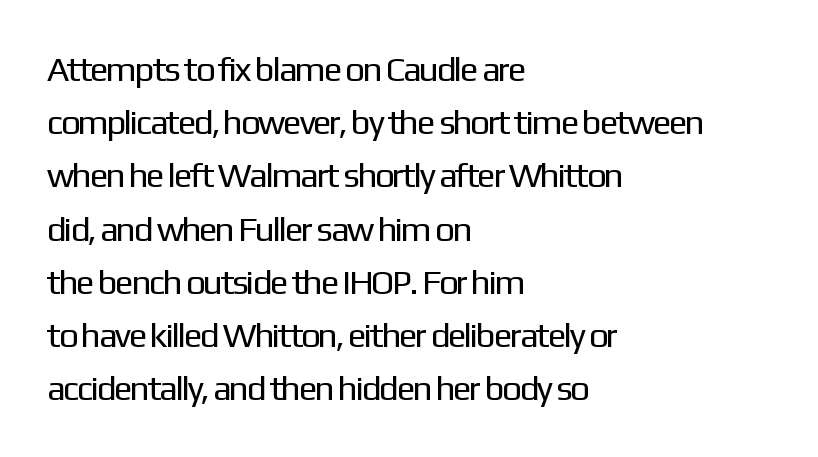
The image shows 35 px regular-weight sans-serif type, upright; set left-aligned, normal line spacing (1.52x), normal letter spacing, not underlined; low stroke contrast and a medium x-height.
